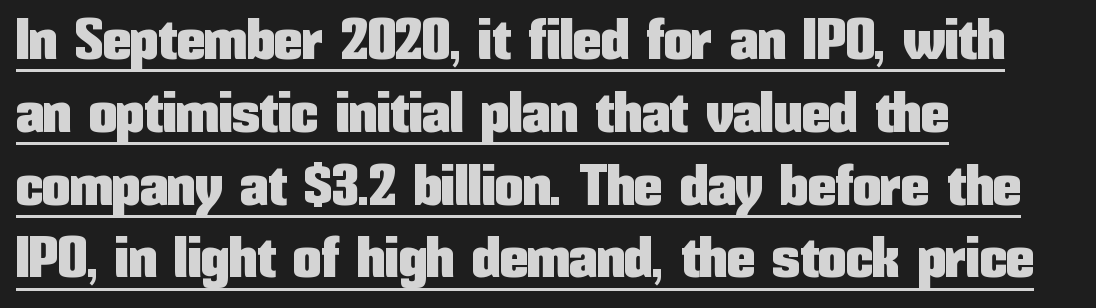
The image shows 56 px condensed sans-serif type, upright; set left-aligned, normal line spacing (1.3x), normal letter spacing, underlined; low stroke contrast and a medium x-height.
